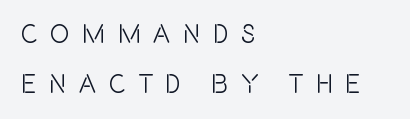
{"italic": "no", "underline": "no", "align": "left", "line_spacing": "loose", "line_spacing_ratio": 1.92, "letter_spacing": "wide", "letter_spacing_em": 0.48, "glyph_px": 26}
